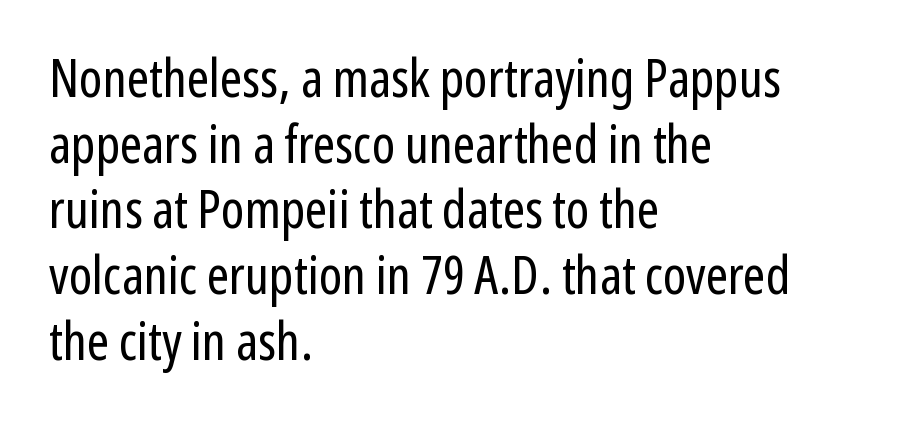
Varying glyph widths throughout — classic text-font behaviour. Each row of text sits above clean, open space. On a weight scale, this lands at 450 or below. The letters sit at their default tracking, neither squeezed nor spread.
